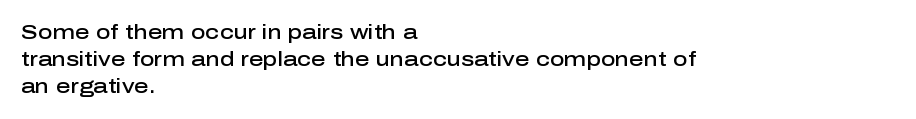
This is roman type, the default non-slanted kind. Check under the words: just untouched page. The passage shown is semibold, sitting just below true bold. Compared with typical paragraphs, the rows here are spaced about the same. In CSS terms this would be text-align: left.
